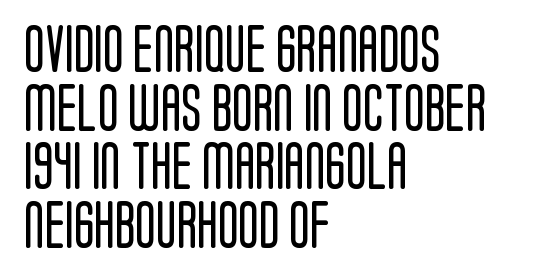
Between one letter and the next there's only the usual sliver of space. This is not heavy type; no bold has been used. Think of a printed novel: that variable character pitch is what you see here. Observe the absence of serifs on each vertical stroke in this sample. The string is rendered with underlining switched off. Italic? Not at all — the glyphs are vertical.
